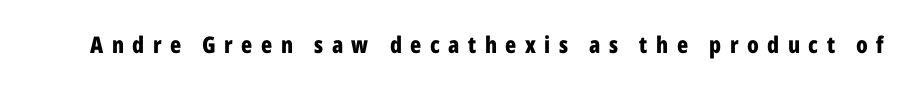
Q: Is the text bold? A: Yes.
Q: Is the text italic (slanted)? A: No, it is upright.
Q: Is the text underlined? A: No.
Q: Is the spacing between letters normal or unusually wide? A: Unusually wide.
